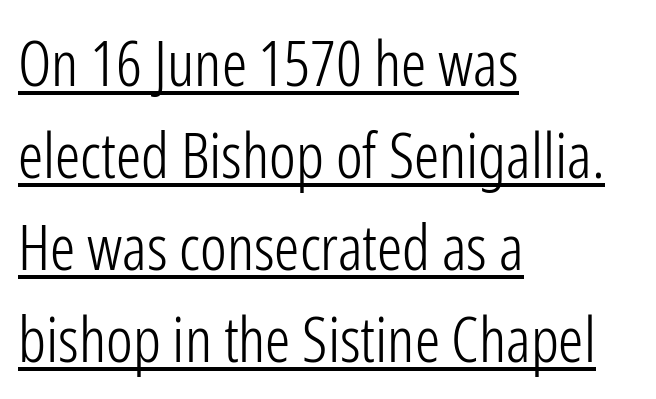
{"serif": "no", "italic": "no", "bold": "no", "weight": "light", "width": "condensed", "stroke_contrast": "low", "x_height": "medium", "monospaced": "no", "underline": "yes", "align": "left", "line_spacing": "normal", "line_spacing_ratio": 1.46, "letter_spacing": "normal", "letter_spacing_em": 0.0, "glyph_px": 63}
